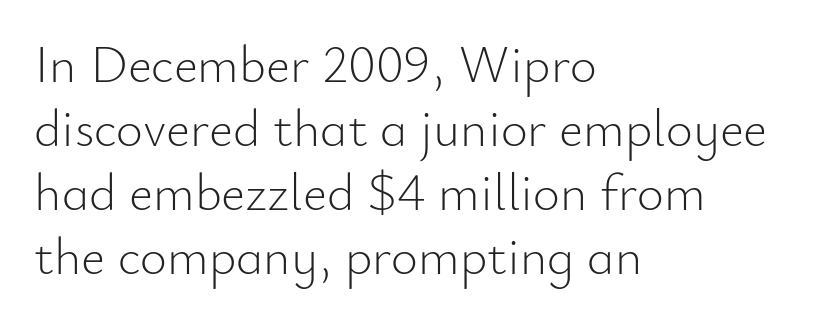
Q: Is the text bold? A: No.
Q: Is the text italic (slanted)? A: No, it is upright.
Q: Is the typeface a serif or a sans-serif typeface? A: Sans-serif.
Q: Is the text underlined? A: No.
Q: How is the paragraph aligned? A: Left-aligned.
Q: Is the spacing between letters normal or unusually wide? A: Normal.
Q: Width (condensed, normal, or wide)? A: Normal.
Q: Stroke contrast? A: Low.
Q: x-height? A: Small.
Q: Monospaced? A: No.
